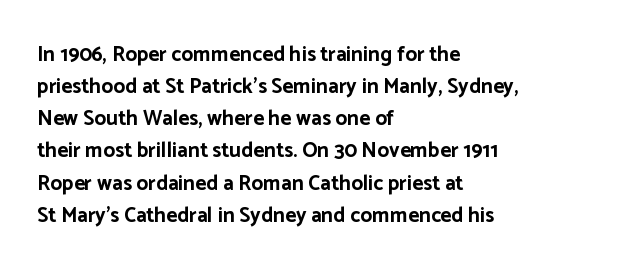
Tracking value appears to be zero — textbook default spacing. Is the type bold? Yes — the strokes are clearly thick and heavy. The block of text has a typical density, with ordinary space between rows. The rag falls on the right side of this text block. Words float on clear page, feet unadorned.
